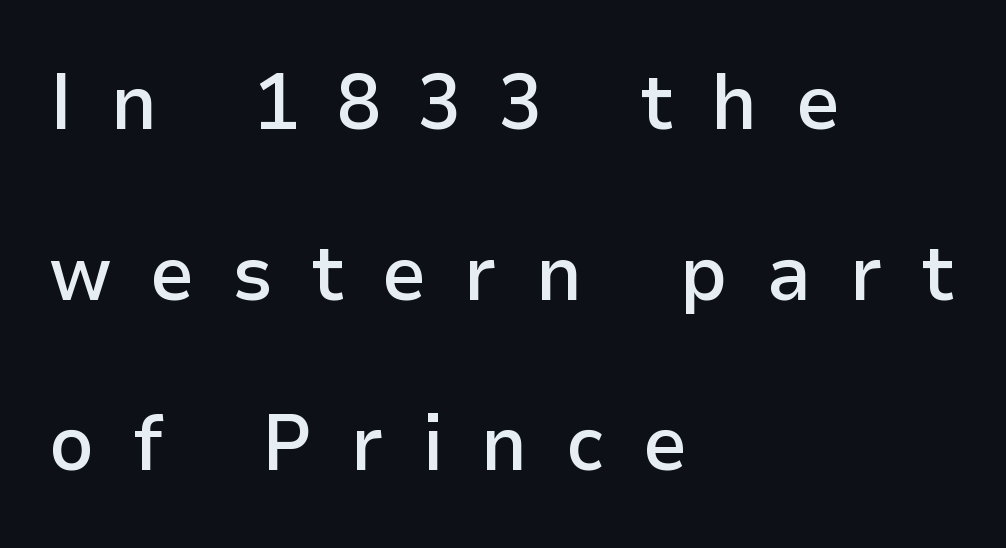
Q: Is the text bold? A: Semi-bold.
Q: Is the text italic (slanted)? A: No, it is upright.
Q: Is the typeface a serif or a sans-serif typeface? A: Sans-serif.
Q: Is the text underlined? A: No.
Q: How is the paragraph aligned? A: Left-aligned.
Q: Is the spacing between letters normal or unusually wide? A: Unusually wide.
Q: Is the spacing between lines tight, normal or loose? A: Loose.
Q: Width (condensed, normal, or wide)? A: Normal.
Q: Stroke contrast? A: Low.
Q: x-height? A: Medium.
Q: Monospaced? A: No.
